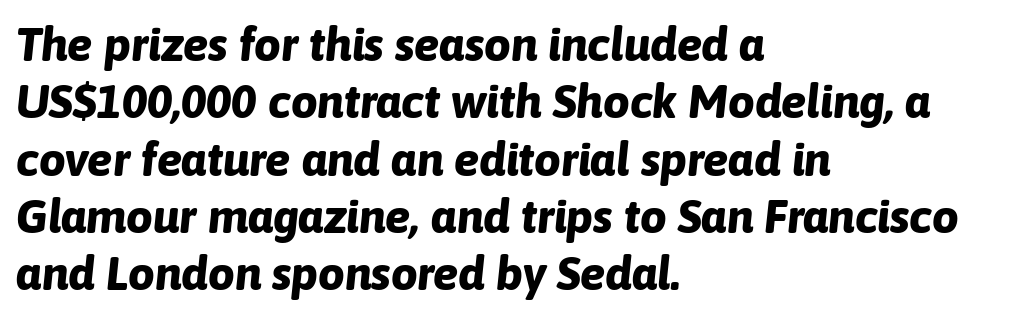
The image shows 47 px bold type, italic (leaning right); set left-aligned, line spacing 1.22x, normal letter spacing, not underlined; low stroke contrast and a medium x-height.
